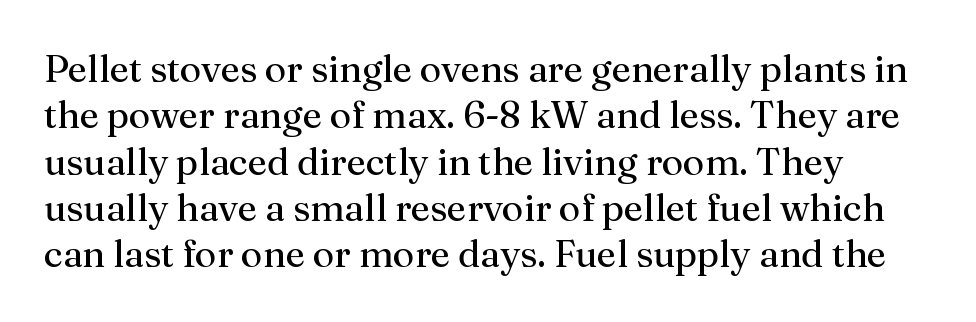
Q: Is the text bold? A: No.
Q: Is the text italic (slanted)? A: No, it is upright.
Q: Is the typeface a serif or a sans-serif typeface? A: Serif.
Q: Is the text underlined? A: No.
Q: How is the paragraph aligned? A: Left-aligned.
Q: Is the spacing between letters normal or unusually wide? A: Normal.
Q: Width (condensed, normal, or wide)? A: Normal.
Q: Stroke contrast? A: Medium.
Q: x-height? A: Medium.
Q: Monospaced? A: No.
